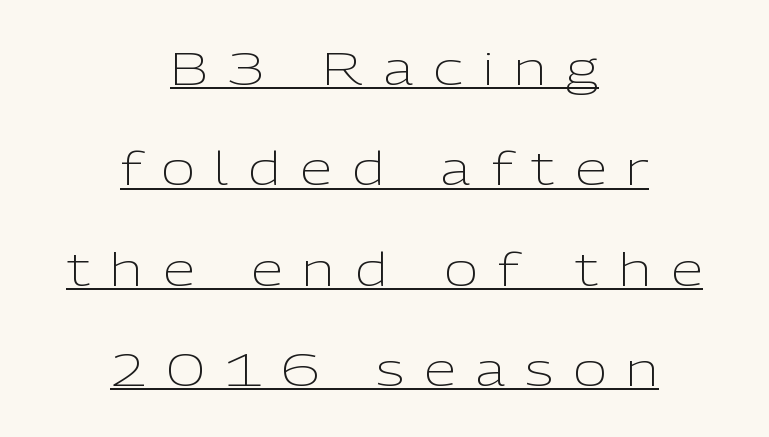
The image shows 46 px light sans-serif type, upright; set centered, loose line spacing (2.18x), unusually wide letter spacing (+0.44 em), underlined; low stroke contrast and a medium x-height.
